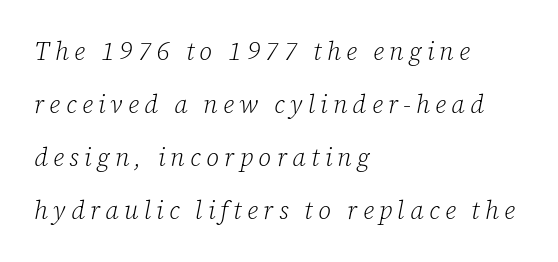
Q: Is the text bold? A: No.
Q: Is the text italic (slanted)? A: Yes, it leans right by about 12 degrees.
Q: Is the text underlined? A: No.
Q: How is the paragraph aligned? A: Left-aligned.
Q: Is the spacing between letters normal or unusually wide? A: Unusually wide.
Q: Is the spacing between lines tight, normal or loose? A: Loose.
